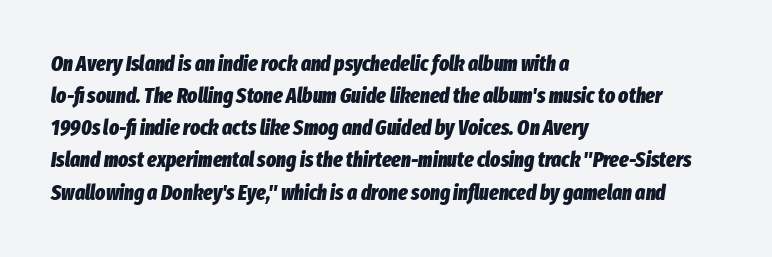
The paragraph has a hard left edge and a soft right edge. The leading is moderate, giving the passage an even texture. These lines carry a lot of weight — the face is fully bold. The whole block is typeset with a tilt.
